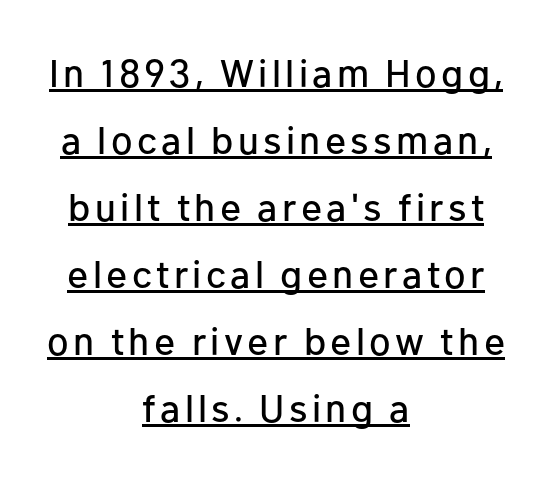
Designer's note — italics off, roman on. Somebody hit Ctrl+U on this one — the words are underlined. This sample has the flowing, uneven cadence of proportional lettering. Horizontally, the lines are justified to the midpoint only. Serif or sans? Sans — the stroke terminals are bare.
